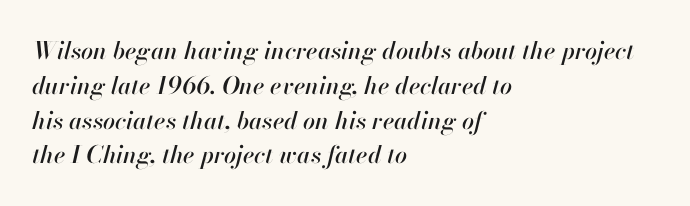
Q: Is the text italic (slanted)? A: Yes, it leans right by about 13 degrees.
Q: Is the text underlined? A: No.
Q: How is the paragraph aligned? A: Left-aligned.
Q: Is the spacing between letters normal or unusually wide? A: Normal.
Q: Is the spacing between lines tight, normal or loose? A: Normal.
